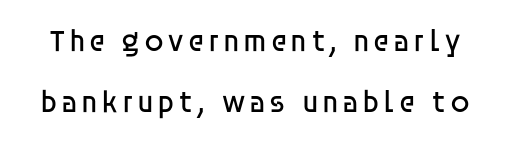
The image shows 31 px regular-weight sans-serif type, upright; set loose line spacing (1.98x), not underlined; low stroke contrast and a large x-height.
